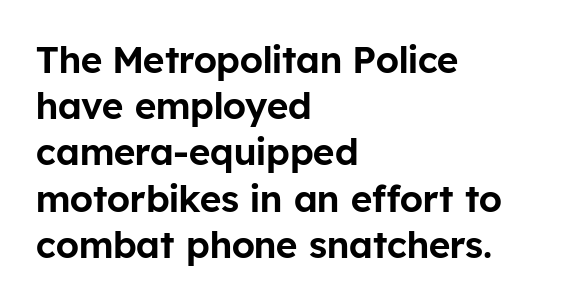
Between one letter and the next there's only the usual sliver of space. Type style note: lacks serifs. Horizontally, the lines are justified to the leading edge only. This is roman type, the default non-slanted kind. These lines are rendered in a variable-pitch font. The words here are not underlined.
